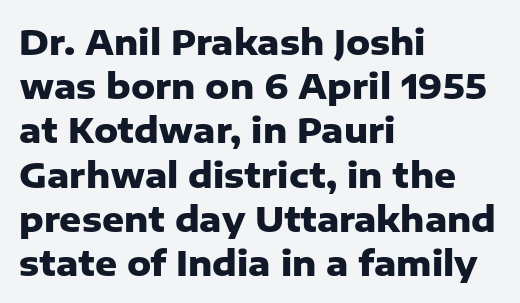
{"serif": "no", "italic": "no", "bold": "yes", "weight": "heavy", "width": "normal", "stroke_contrast": "low", "x_height": "medium", "monospaced": "no", "underline": "no", "align": "left", "line_spacing": "normal", "line_spacing_ratio": 1.3, "letter_spacing": "normal", "letter_spacing_em": 0.0, "glyph_px": 34}
